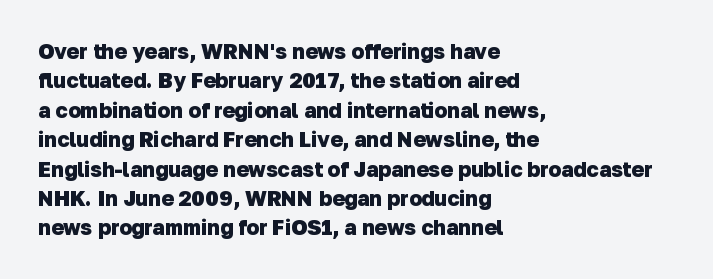
Quick note: interline space is typical. These lines are set flush left with a ragged right edge. Nothing unusual about the tracking: characters are spaced as the font intends. Decoration check: the copy has no underline. Heavy, bold letterforms.
